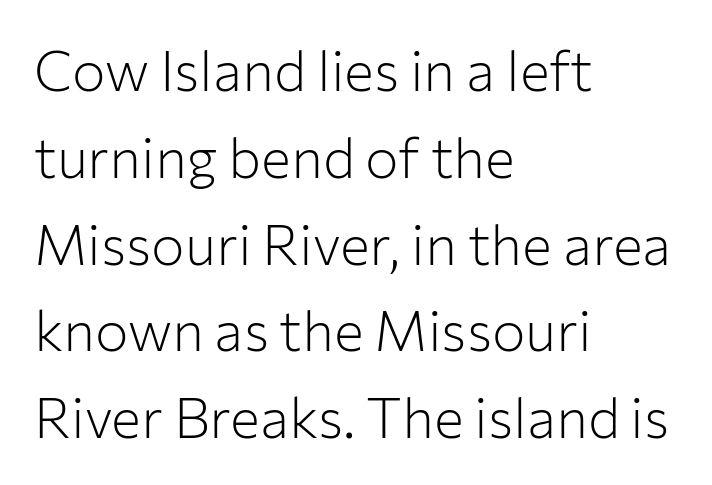
Q: Is the text bold? A: No.
Q: Is the text italic (slanted)? A: No, it is upright.
Q: Is the typeface a serif or a sans-serif typeface? A: Sans-serif.
Q: Is the text underlined? A: No.
Q: How is the paragraph aligned? A: Left-aligned.
Q: Is the spacing between letters normal or unusually wide? A: Normal.
Q: Is the spacing between lines tight, normal or loose? A: Normal.
Q: Width (condensed, normal, or wide)? A: Normal.
Q: Stroke contrast? A: Low.
Q: x-height? A: Medium.
Q: Monospaced? A: No.
